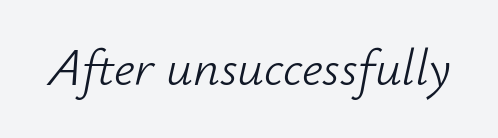
The image shows 52 px light type, italic (leaning right); set normal letter spacing, not underlined; low stroke contrast and a small x-height.
